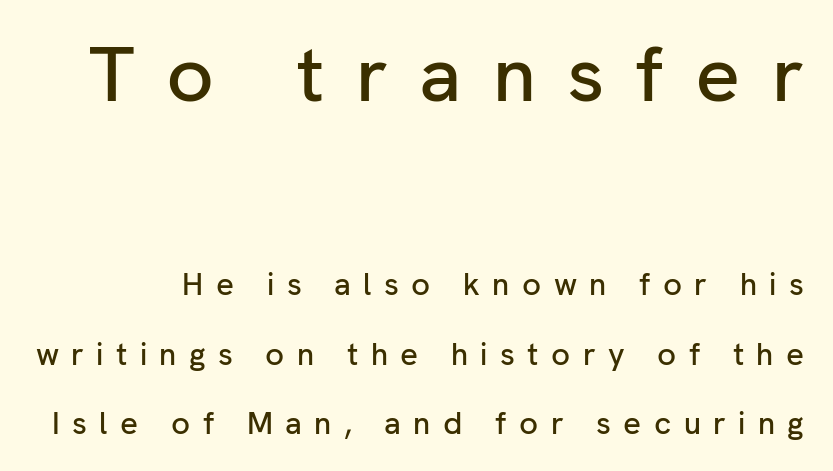
Q: Is the text italic (slanted)? A: No, it is upright.
Q: Is the typeface a serif or a sans-serif typeface? A: Sans-serif.
Q: Is the text underlined? A: No.
Q: Is the spacing between letters normal or unusually wide? A: Unusually wide.
Q: Is the spacing between lines tight, normal or loose? A: Loose.
Q: Which block of text is set in a larger size, the first (top) or the second (bottom)? A: The first (top) one.
Q: Width (condensed, normal, or wide)? A: Normal.
Q: Stroke contrast? A: Low.
Q: x-height? A: Medium.
Q: Monospaced? A: No.
